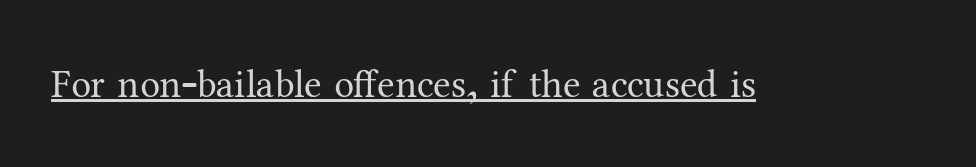
Vertical stems look standard width or narrower in stroke. Honestly, the underline is the first thing you notice here. You could not count columns in this text — the font is proportionally spaced. Ordinary non-slanted type is in use. These lines keep a tight, regular rhythm from letter to letter. To sum up the face: it has serifs.
